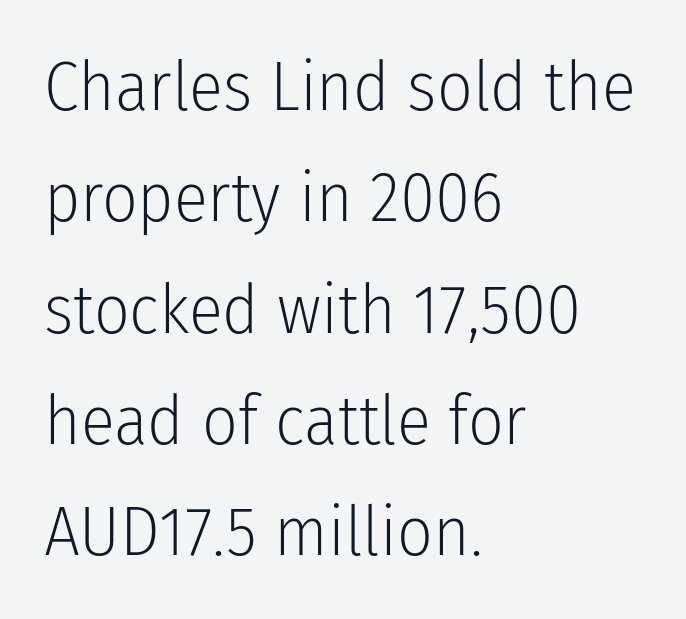
The image shows 70 px light, condensed sans-serif type, upright; set left-aligned, normal line spacing (1.59x), normal letter spacing, not underlined; low stroke contrast and a medium x-height.
